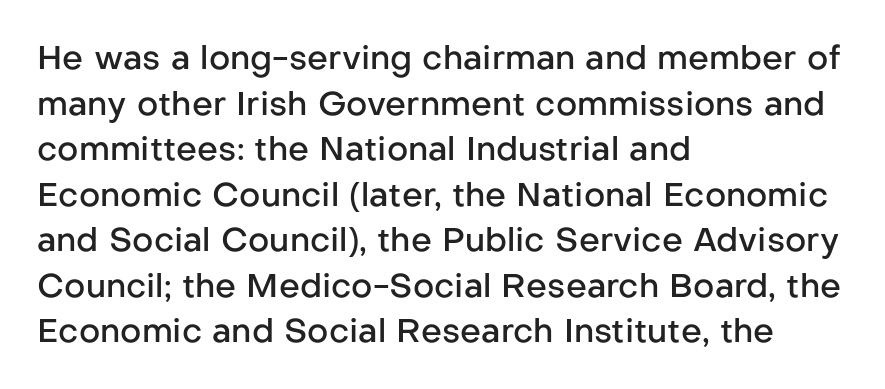
{"serif": "no", "italic": "no", "bold": "semi", "weight": "semibold", "width": "normal", "stroke_contrast": "low", "x_height": "medium", "monospaced": "no", "underline": "no", "align": "left", "line_spacing": "normal", "line_spacing_ratio": 1.38, "letter_spacing": "normal", "letter_spacing_em": 0.0, "glyph_px": 33}
